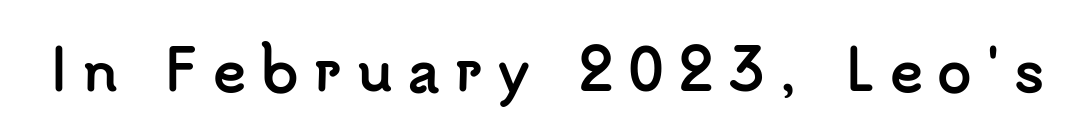
The image shows 56 px semibold sans-serif type, upright; set unusually wide letter spacing (+0.25 em), not underlined; low stroke contrast and a small x-height.
